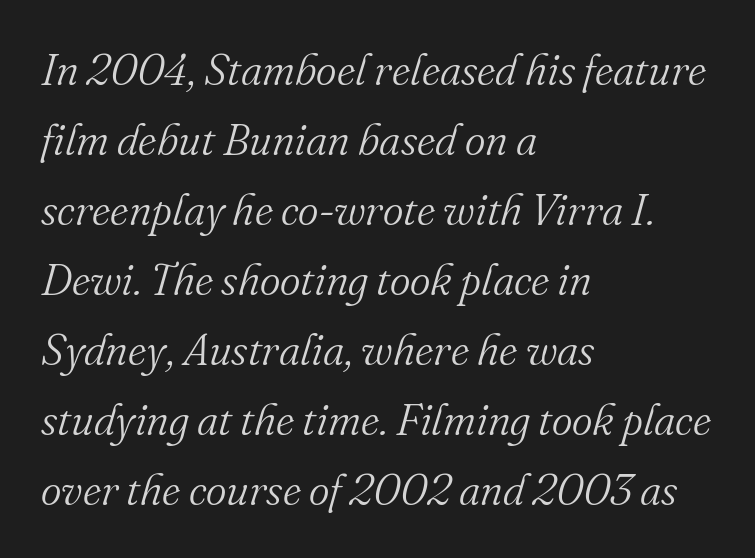
Standard letterfit; no display-style spreading of the glyphs. Each new line begins a customary step beneath the previous one. Nothing heavy about these letters — not bold at all. Observe the lean: these are italic letterforms. Regarding serifs, this sample has them.
